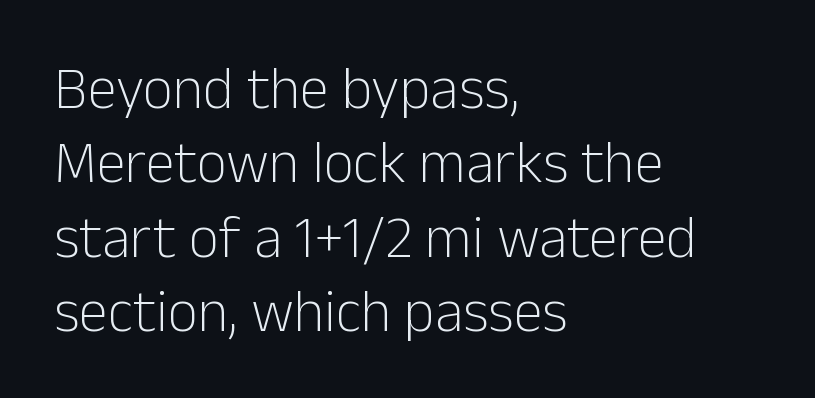
{"serif": "no", "italic": "no", "bold": "no", "weight": "light", "width": "normal", "stroke_contrast": "low", "x_height": "medium", "monospaced": "no", "underline": "no", "align": "left", "line_spacing": "normal", "line_spacing_ratio": 1.26, "letter_spacing": "normal", "letter_spacing_em": 0.0, "glyph_px": 59}
